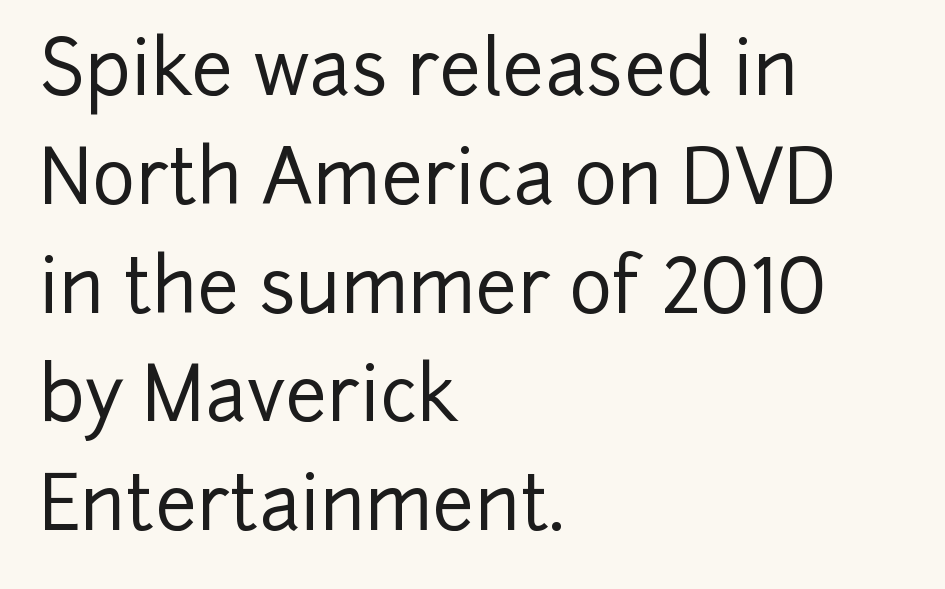
{"serif": "no", "italic": "no", "width": "normal", "stroke_contrast": "low", "x_height": "medium", "monospaced": "no", "underline": "no", "align": "left", "line_spacing": "normal", "line_spacing_ratio": 1.47, "letter_spacing": "normal", "letter_spacing_em": 0.0, "glyph_px": 74}
